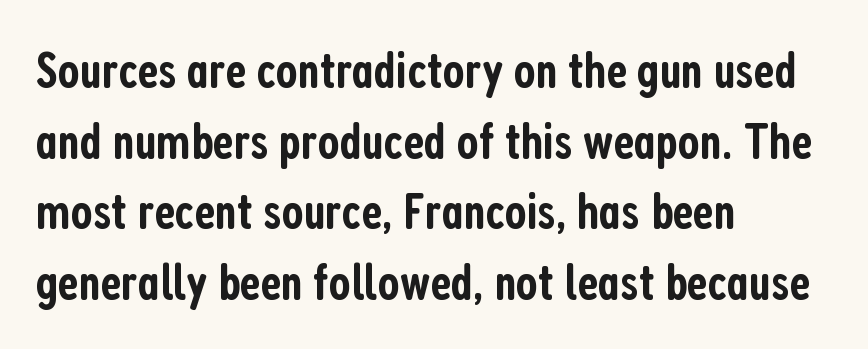
Q: Is the text bold? A: Semi-bold.
Q: Is the text italic (slanted)? A: No, it is upright.
Q: Is the typeface a serif or a sans-serif typeface? A: Sans-serif.
Q: Is the text underlined? A: No.
Q: How is the paragraph aligned? A: Left-aligned.
Q: Is the spacing between letters normal or unusually wide? A: Normal.
Q: Is the spacing between lines tight, normal or loose? A: Normal.
Q: Width (condensed, normal, or wide)? A: Condensed.
Q: Stroke contrast? A: Low.
Q: x-height? A: Medium.
Q: Monospaced? A: No.
